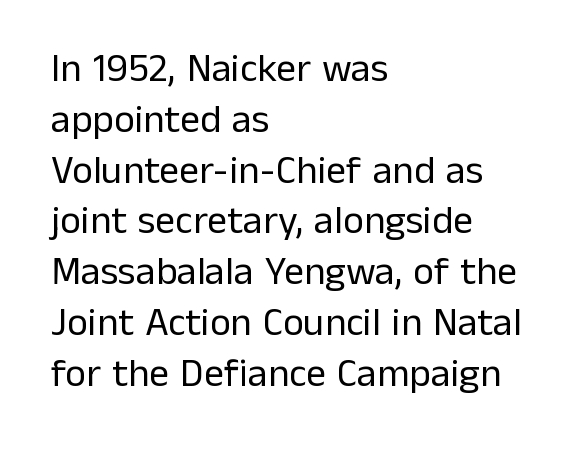
Q: Is the text bold? A: No.
Q: Is the text italic (slanted)? A: No, it is upright.
Q: Is the typeface a serif or a sans-serif typeface? A: Sans-serif.
Q: Is the text underlined? A: No.
Q: How is the paragraph aligned? A: Left-aligned.
Q: Is the spacing between letters normal or unusually wide? A: Normal.
Q: Is the spacing between lines tight, normal or loose? A: Normal.
Q: Width (condensed, normal, or wide)? A: Normal.
Q: Stroke contrast? A: Low.
Q: x-height? A: Medium.
Q: Monospaced? A: No.
